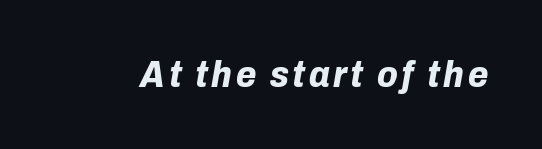
The image shows 37 px bold type, italic (leaning right); set not underlined; low stroke contrast and a medium x-height.
